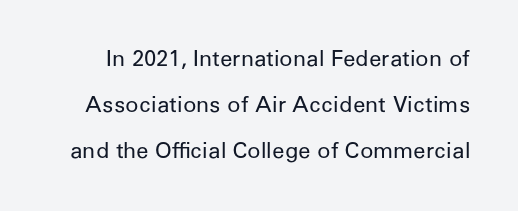
In terms of letterspacing, this is plain default setting. Ordinary non-slanted type is in use. Descenders hang freely into open space. The line-height multiplier appears high, well above default. Heaviness? Minimal to ordinary, like unemphasized prose.
